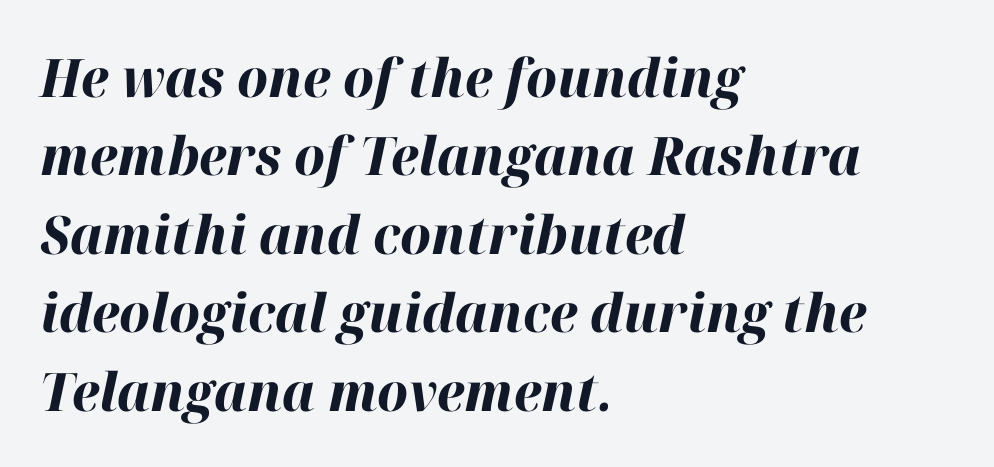
Words appear dense and cohesive because spacing is normal. Notice how descenders clear the ascenders below comfortably — that's standard leading. Honestly, there is no underline to notice here at all. Varying glyph widths throughout — classic text-font behaviour. Line beginnings align vertically; line endings do not. Chunky letters — that's bold for sure.
